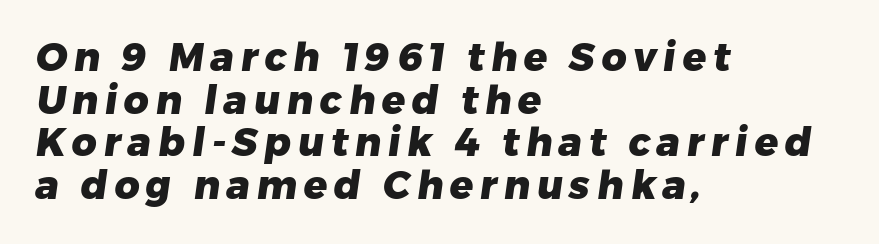
Q: Is the text bold? A: Yes.
Q: Is the typeface a serif or a sans-serif typeface? A: Sans-serif.
Q: Is the text underlined? A: No.
Q: How is the paragraph aligned? A: Left-aligned.
Q: Is the spacing between lines tight, normal or loose? A: Tight.
Q: Width (condensed, normal, or wide)? A: Normal.
Q: Stroke contrast? A: Low.
Q: x-height? A: Medium.
Q: Monospaced? A: No.
